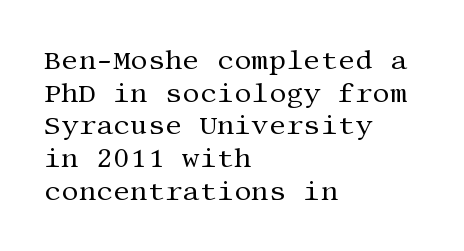
The image shows 27 px text type, upright; set left-aligned, line spacing 1.21x, normal letter spacing, not underlined.
